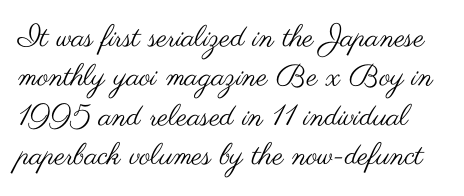
{"serif": "no", "bold": "no", "weight": "regular", "width": "wide", "stroke_contrast": "medium", "x_height": "small", "monospaced": "no", "underline": "no", "line_spacing": "normal", "line_spacing_ratio": 1.31, "letter_spacing": "normal", "letter_spacing_em": 0.0, "glyph_px": 30}
